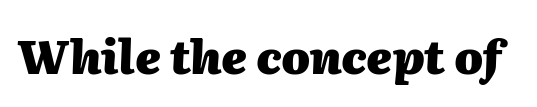
The image shows 46 px heavy type, italic (leaning right); set normal letter spacing, not underlined; medium stroke contrast and a medium x-height.
